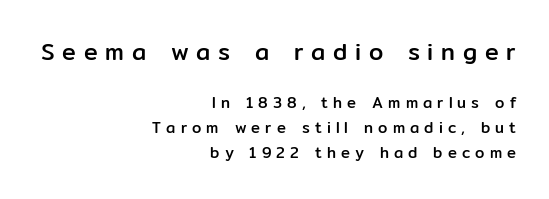
{"italic": "no", "underline": "no", "align": "right", "line_spacing": "normal", "line_spacing_ratio": 1.68, "letter_spacing": "wide", "letter_spacing_em": 0.34, "larger_block": "first", "size_ratio": 1.53, "glyph_px": 23}
